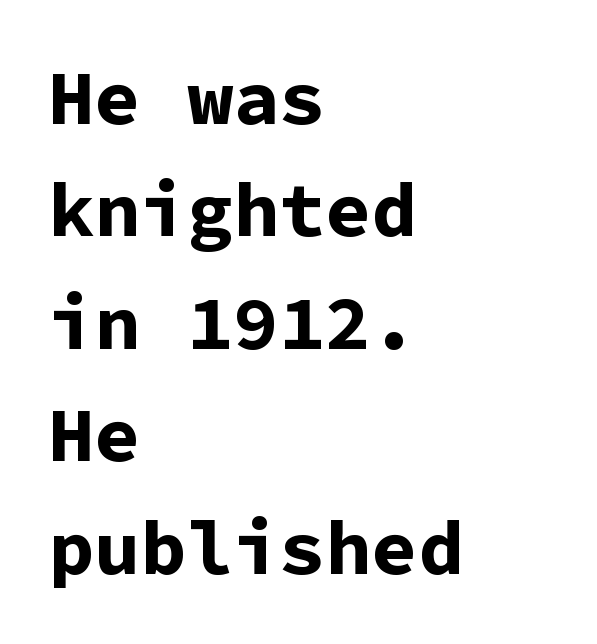
Q: Is the text bold? A: Yes.
Q: Is the text italic (slanted)? A: No, it is upright.
Q: Is the typeface a serif or a sans-serif typeface? A: Sans-serif.
Q: Is the text underlined? A: No.
Q: How is the paragraph aligned? A: Left-aligned.
Q: Is the spacing between letters normal or unusually wide? A: Normal.
Q: Is the spacing between lines tight, normal or loose? A: Normal.
Q: Width (condensed, normal, or wide)? A: Normal.
Q: Stroke contrast? A: Low.
Q: x-height? A: Medium.
Q: Monospaced? A: Yes.
